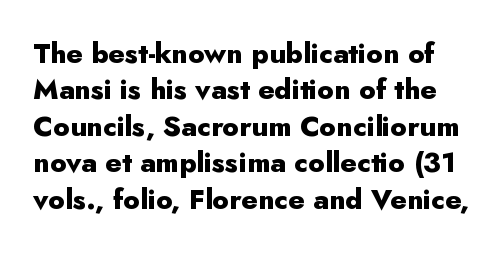
Vertical spacing — default. You could not count columns in this text — the font is proportionally spaced. The type sits square on the baseline with zero lean. Descender tails drop into unmarked territory. The characters look thick and weighty, a clear bold. This rendering employs a face without finishing strokes, i.e., a sans-serif.
